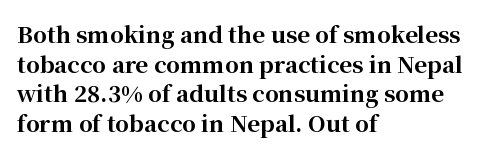
The image shows 22 px bold type, upright; set left-aligned, normal line spacing (1.35x), normal letter spacing, not underlined.
